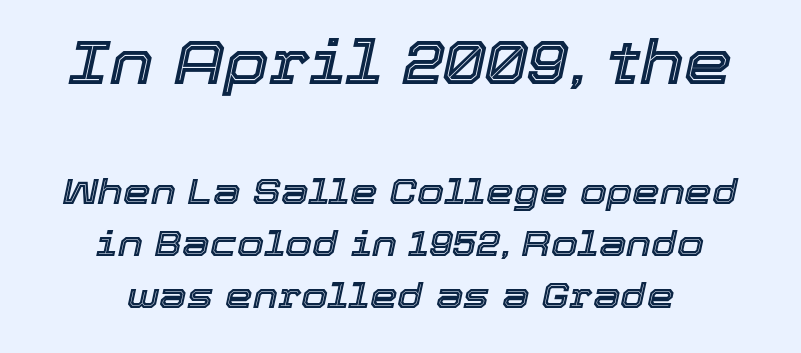
{"italic": "yes", "lean": "right", "slant_degrees": 12, "width": "normal", "x_height": "medium", "monospaced": "no", "underline": "no", "align": "center", "line_spacing": "normal", "line_spacing_ratio": 1.48, "letter_spacing": "normal", "letter_spacing_em": 0.0, "larger_block": "first", "size_ratio": 1.74, "glyph_px": 61}
